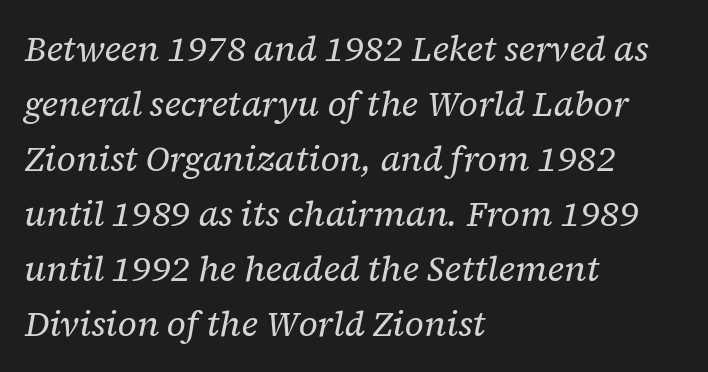
Q: Is the text bold? A: No.
Q: Is the text italic (slanted)? A: Yes, it leans right by about 12 degrees.
Q: Is the typeface a serif or a sans-serif typeface? A: Serif.
Q: Is the text underlined? A: No.
Q: How is the paragraph aligned? A: Left-aligned.
Q: Is the spacing between letters normal or unusually wide? A: Normal.
Q: Is the spacing between lines tight, normal or loose? A: Normal.
Q: Width (condensed, normal, or wide)? A: Normal.
Q: Stroke contrast? A: Low.
Q: x-height? A: Medium.
Q: Monospaced? A: No.
